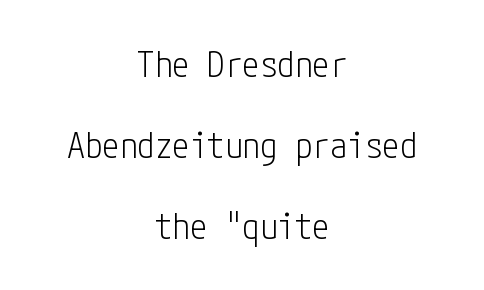
The image shows 35 px light, condensed sans-serif type, upright; set centered, loose line spacing (2.31x), normal letter spacing, not underlined; low stroke contrast and a medium x-height.
